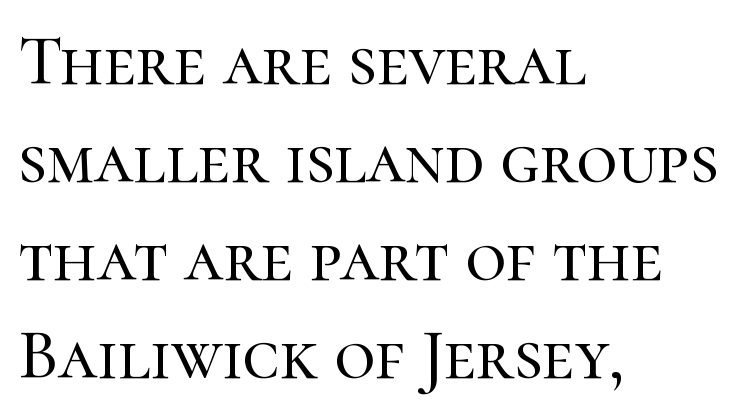
{"serif": "yes", "italic": "no", "width": "normal", "stroke_contrast": "high", "x_height": "medium", "monospaced": "no", "underline": "no", "align": "left", "line_spacing": "normal", "line_spacing_ratio": 1.4, "letter_spacing": "normal", "letter_spacing_em": 0.0, "glyph_px": 70}
